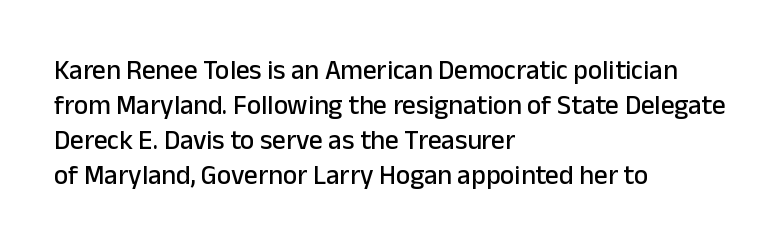
{"italic": "no", "underline": "no", "align": "left", "line_spacing": "normal", "line_spacing_ratio": 1.3, "letter_spacing": "normal", "letter_spacing_em": 0.0, "glyph_px": 27}
